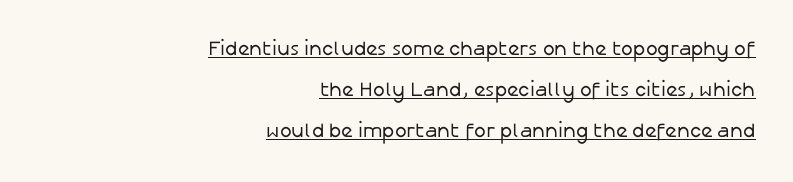
The image shows 20 px text type, upright; set right-aligned, loose line spacing (2.05x), normal letter spacing, underlined.
